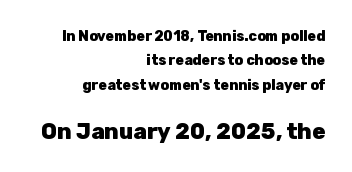
Right-aligned paragraph, ragged on the left. No extra tracking has been applied to these lines. Rendered with straight, roman letterforms. The space beneath each line is pristine and unruled.
